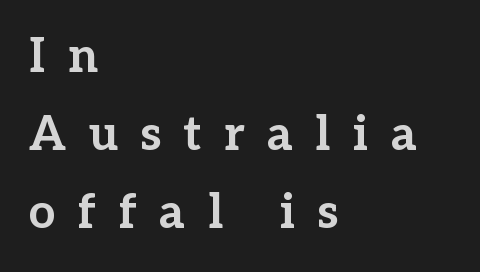
Q: Is the text bold? A: Yes.
Q: Is the text italic (slanted)? A: No, it is upright.
Q: Is the typeface a serif or a sans-serif typeface? A: Serif.
Q: Is the text underlined? A: No.
Q: How is the paragraph aligned? A: Left-aligned.
Q: Is the spacing between letters normal or unusually wide? A: Unusually wide.
Q: Is the spacing between lines tight, normal or loose? A: Normal.
Q: Width (condensed, normal, or wide)? A: Normal.
Q: Stroke contrast? A: Low.
Q: x-height? A: Medium.
Q: Monospaced? A: No.
